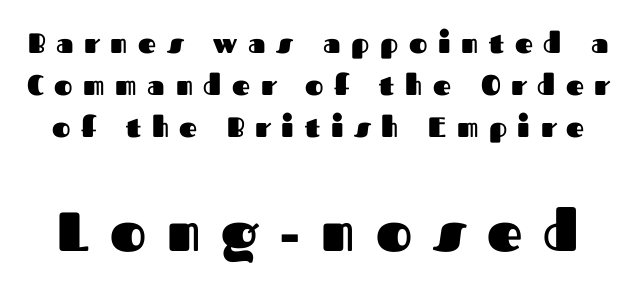
Q: Is the text bold? A: Yes.
Q: Is the text italic (slanted)? A: No, it is upright.
Q: Is the typeface a serif or a sans-serif typeface? A: Sans-serif.
Q: Is the text underlined? A: No.
Q: Is the spacing between letters normal or unusually wide? A: Unusually wide.
Q: Is the spacing between lines tight, normal or loose? A: Normal.
Q: Which block of text is set in a larger size, the first (top) or the second (bottom)? A: The second (bottom) one.
Q: Width (condensed, normal, or wide)? A: Normal.
Q: Stroke contrast? A: Medium.
Q: x-height? A: Medium.
Q: Monospaced? A: No.
